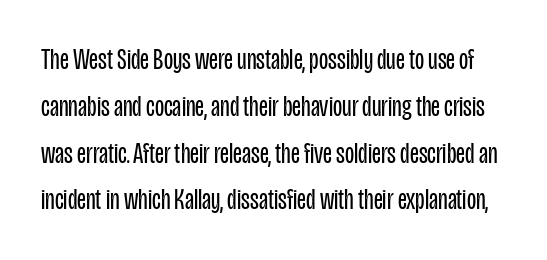
Style check: upright. Do the characters align in a grid? No, the font is proportional. To sum up the face: it is a sans, with no serifs. In terms of leading, this rendering sits right in the middle. Inter-character spacing is left at the font's built-in metrics.
